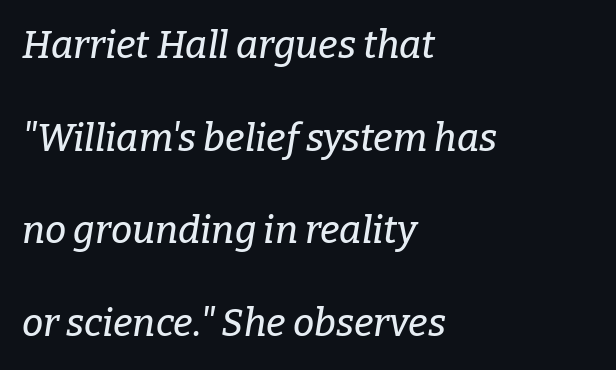
Q: Is the text italic (slanted)? A: Yes, it leans right by about 9 degrees.
Q: Is the typeface a serif or a sans-serif typeface? A: Serif.
Q: Is the text underlined? A: No.
Q: How is the paragraph aligned? A: Left-aligned.
Q: Is the spacing between letters normal or unusually wide? A: Normal.
Q: Is the spacing between lines tight, normal or loose? A: Loose.
Q: Width (condensed, normal, or wide)? A: Normal.
Q: Stroke contrast? A: Low.
Q: x-height? A: Medium.
Q: Monospaced? A: No.
